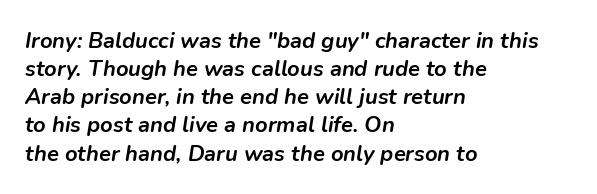
{"italic": "yes", "lean": "right", "slant_degrees": 9, "bold": "yes", "underline": "no", "align": "left", "line_spacing": "normal", "line_spacing_ratio": 1.28, "letter_spacing": "normal", "letter_spacing_em": 0.0, "glyph_px": 22}
